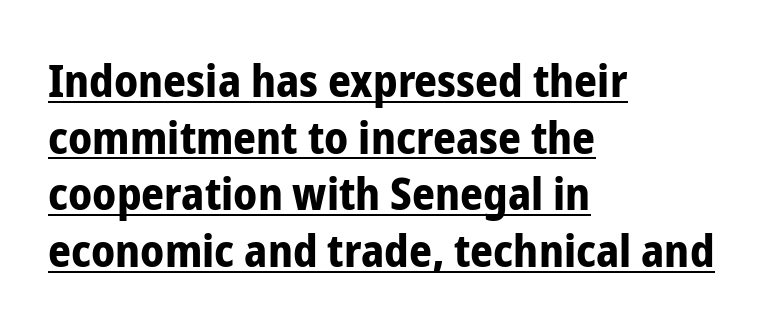
The image shows 45 px bold, condensed sans-serif type, upright; set left-aligned, normal line spacing (1.26x), normal letter spacing, underlined; low stroke contrast and a medium x-height.
